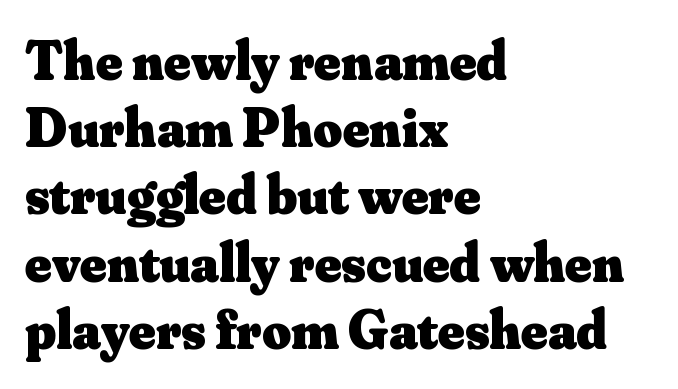
{"serif": "yes", "italic": "no", "bold": "yes", "weight": "heavy", "width": "normal", "stroke_contrast": "medium", "x_height": "small", "monospaced": "no", "underline": "no", "align": "left", "line_spacing_ratio": 1.2, "letter_spacing": "normal", "letter_spacing_em": 0.0, "glyph_px": 56}
